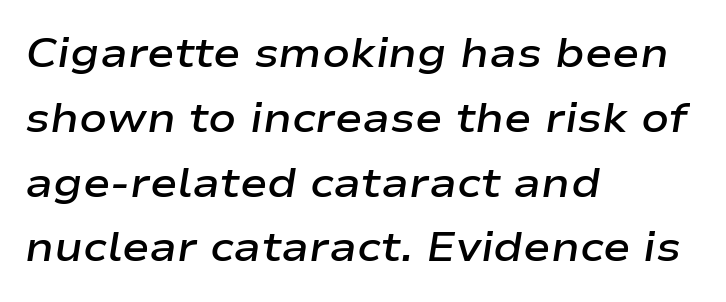
The image shows 41 px semibold, wide type, italic (leaning right); set left-aligned, normal line spacing (1.58x), normal letter spacing, not underlined; low stroke contrast and a medium x-height.
